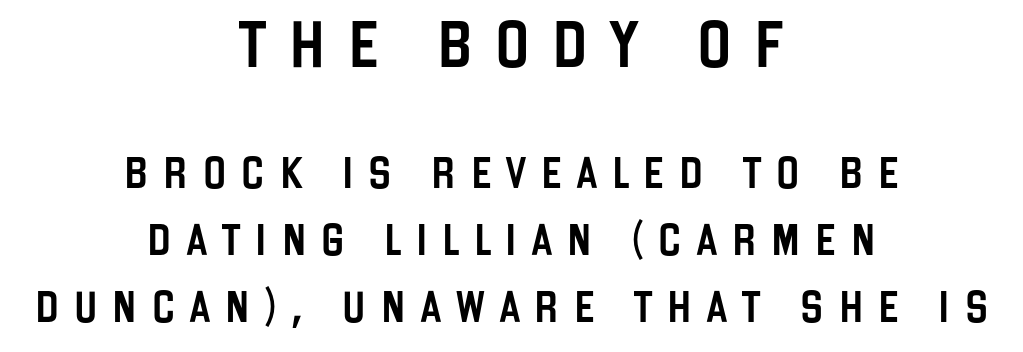
The image shows 46 px condensed sans-serif type, upright; set centered, loose line spacing (2.16x), unusually wide letter spacing (+0.49 em), not underlined; the first (top) block is 1.48x larger; low stroke contrast and a large x-height.
